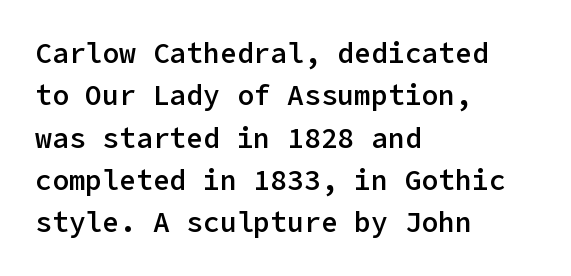
Q: Is the text bold? A: Semi-bold.
Q: Is the text italic (slanted)? A: No, it is upright.
Q: Is the typeface a serif or a sans-serif typeface? A: Sans-serif.
Q: Is the text underlined? A: No.
Q: How is the paragraph aligned? A: Left-aligned.
Q: Is the spacing between letters normal or unusually wide? A: Normal.
Q: Is the spacing between lines tight, normal or loose? A: Normal.
Q: Width (condensed, normal, or wide)? A: Normal.
Q: Stroke contrast? A: Low.
Q: x-height? A: Medium.
